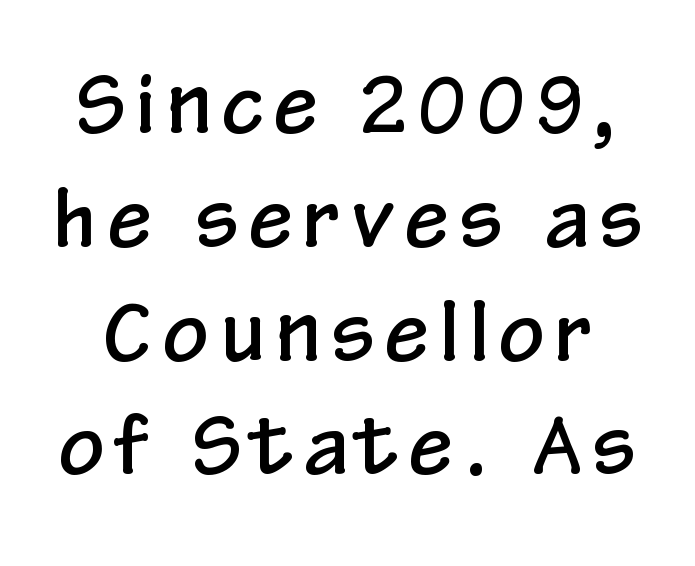
{"serif": "no", "italic": "no", "width": "condensed", "stroke_contrast": "low", "x_height": "medium", "monospaced": "no", "underline": "no", "line_spacing": "normal", "line_spacing_ratio": 1.44, "glyph_px": 79}
